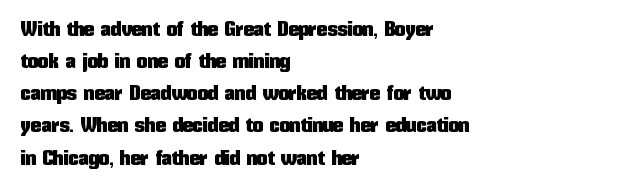
The image shows 21 px text type, upright; set left-aligned, normal line spacing (1.53x), normal letter spacing, not underlined.
